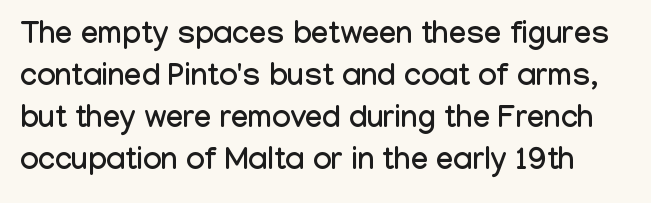
The image shows 31 px condensed sans-serif type, upright; set normal line spacing (1.35x), normal letter spacing, not underlined; low stroke contrast and a medium x-height.
